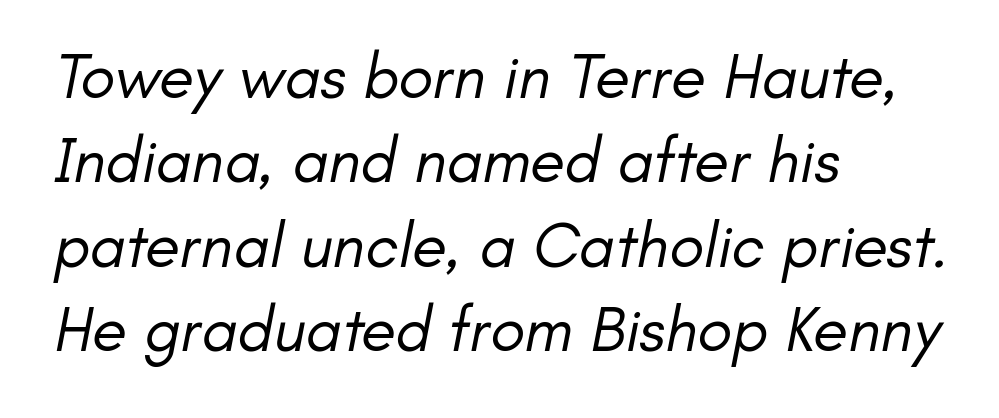
Weight: in the light-to-regular range. Characters follow at the spacing the type designer built in. A normal amount of white space separates one row of letters from the next. Letterform terminals end flat and unadorned throughout the passage. Varying glyph widths throughout — classic text-font behaviour.
